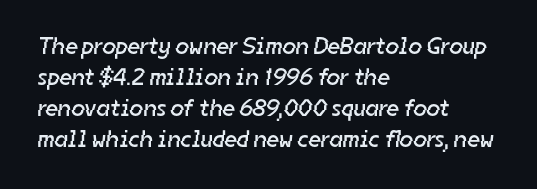
{"bold": "no", "underline": "no", "align": "left", "line_spacing": "normal", "line_spacing_ratio": 1.29, "letter_spacing": "normal", "letter_spacing_em": 0.0, "glyph_px": 24}
